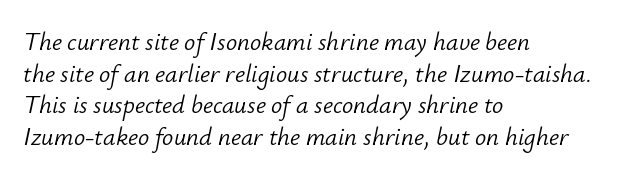
The image shows 25 px text type, italic (leaning right); set left-aligned, normal line spacing (1.27x), normal letter spacing, not underlined.
